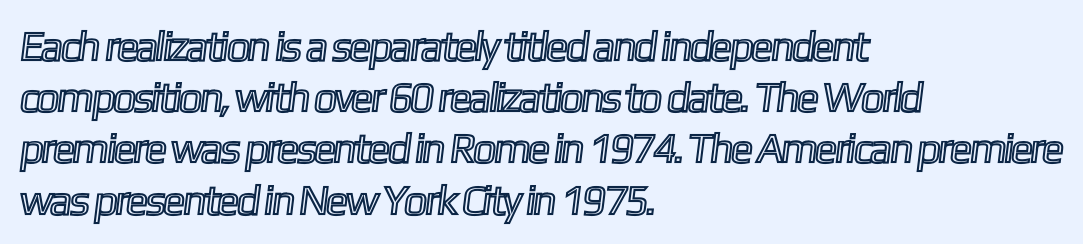
Look at the tracking — it's just the regular setting, nothing added. Quick note: underline off. The letters advance in unequal steps, a hallmark of proportional type. Line beginnings align vertically; line endings do not.
